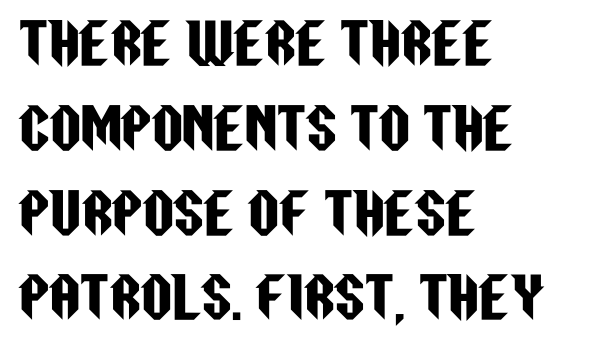
Rows of type keep a routine distance in the vertical direction. Quick note: not italic, upright. The passage is arranged the way most books set body copy — flush left. Here the glyphs are tracked normally, forming tight word shapes.
